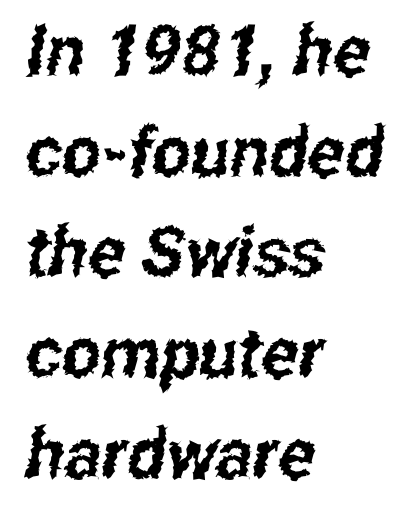
Q: Is the typeface a serif or a sans-serif typeface? A: Sans-serif.
Q: Is the text underlined? A: No.
Q: How is the paragraph aligned? A: Left-aligned.
Q: Is the spacing between letters normal or unusually wide? A: Normal.
Q: Is the spacing between lines tight, normal or loose? A: Normal.
Q: Width (condensed, normal, or wide)? A: Condensed.
Q: Stroke contrast? A: Low.
Q: x-height? A: Medium.
Q: Monospaced? A: No.
